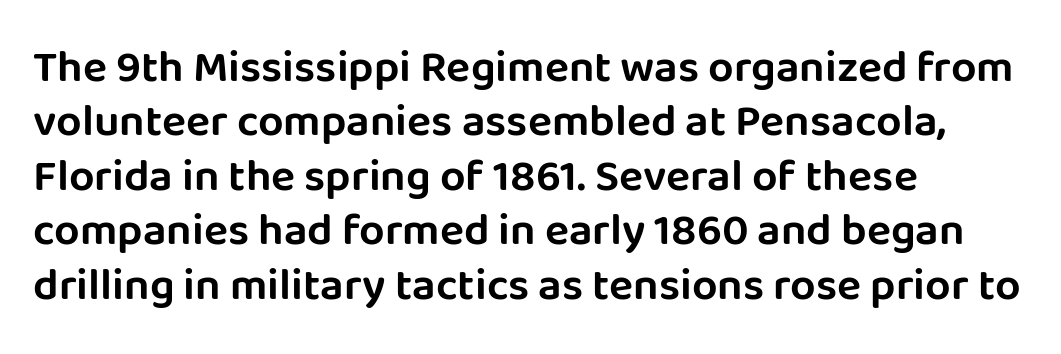
The image shows 45 px sans-serif type, upright; set left-aligned, line spacing 1.21x, normal letter spacing, not underlined; low stroke contrast and a large x-height.
